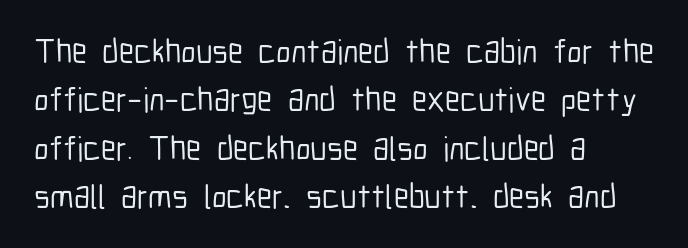
Teacher's note: observe the even left margin — that is flush-left alignment. This sample uses plain, unmodified letter spacing. Think of a printed novel: that variable character pitch is what you see here. Bare-footed words on every line. Grotesque or geometric, the face here clearly has no serifs.
